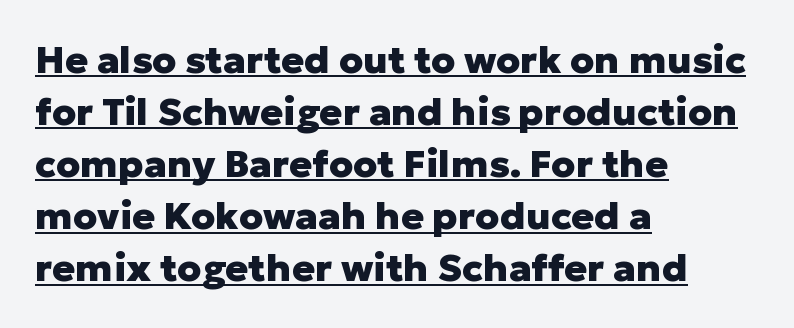
The image shows 38 px heavy sans-serif type, upright; set left-aligned, normal line spacing (1.37x), normal letter spacing, underlined; low stroke contrast and a medium x-height.
